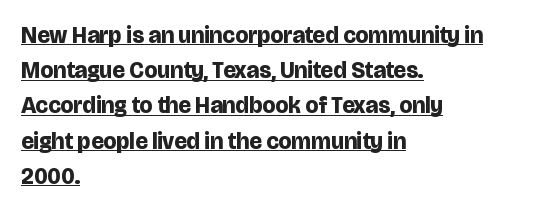
Each line of the rendering has a horizontal stroke beneath the glyphs. The leading is moderate, giving the passage an even texture. Short note: letters normally spaced. Italic? Not at all — the glyphs are vertical. A full-strength bold gives these letters their thick strokes. Which margin do the lines hug? The left one — the right edge is uneven.
